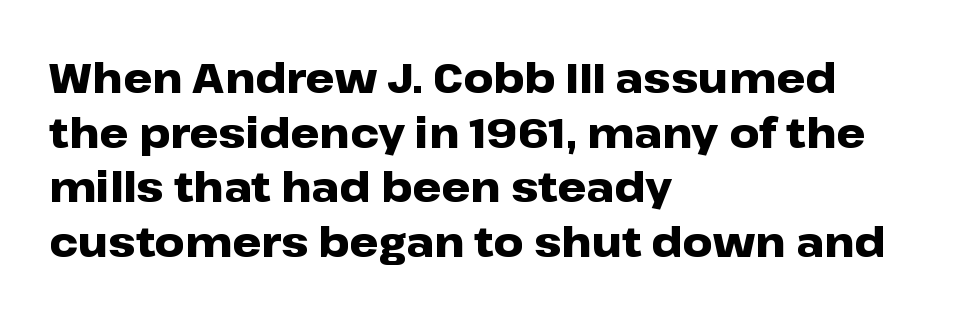
Q: Is the text bold? A: Yes.
Q: Is the text italic (slanted)? A: No, it is upright.
Q: Is the typeface a serif or a sans-serif typeface? A: Sans-serif.
Q: Is the text underlined? A: No.
Q: How is the paragraph aligned? A: Left-aligned.
Q: Is the spacing between letters normal or unusually wide? A: Normal.
Q: Is the spacing between lines tight, normal or loose? A: Normal.
Q: Width (condensed, normal, or wide)? A: Wide.
Q: Stroke contrast? A: Low.
Q: x-height? A: Medium.
Q: Monospaced? A: No.
